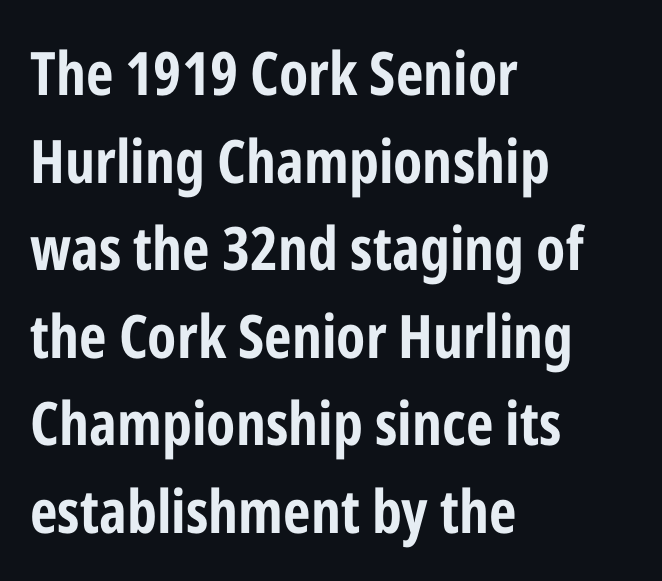
The image shows 60 px bold, condensed sans-serif type, upright; set left-aligned, normal line spacing (1.46x), normal letter spacing, not underlined; low stroke contrast and a medium x-height.
